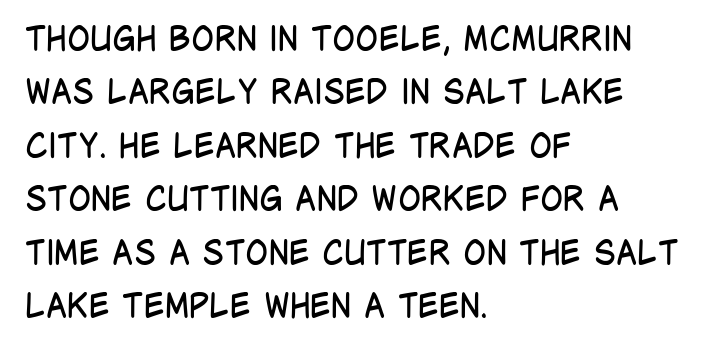
The text block is weighted toward the left margin, trailing off unevenly rightward. Heft: none added — not bold. Character widths vary here, with narrow letters taking less room than wide ones. Check under the words: just untouched page. Posture: upright roman. Nope, no serifs anywhere on these letters.
